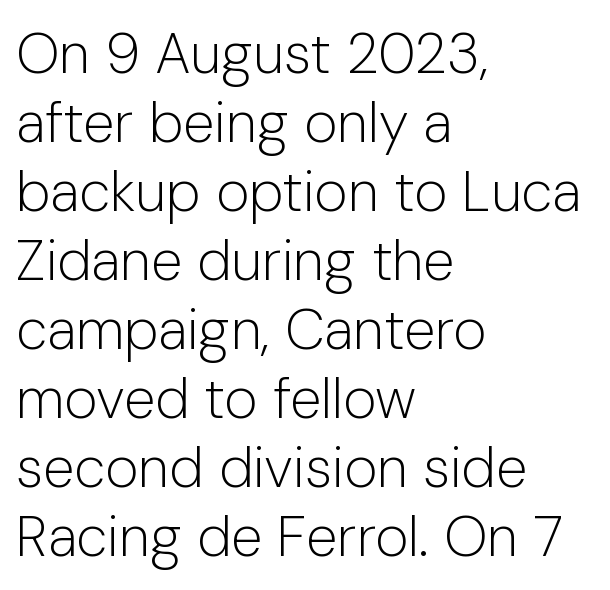
The image shows 57 px light sans-serif type, upright; set left-aligned, line spacing 1.21x, normal letter spacing, not underlined; low stroke contrast and a medium x-height.
